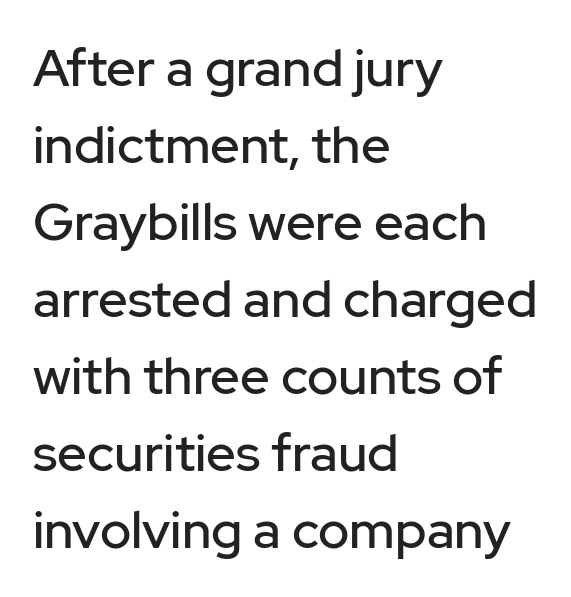
{"serif": "no", "italic": "no", "width": "normal", "stroke_contrast": "low", "x_height": "medium", "monospaced": "no", "underline": "no", "align": "left", "line_spacing": "normal", "line_spacing_ratio": 1.48, "letter_spacing": "normal", "letter_spacing_em": 0.0, "glyph_px": 52}
